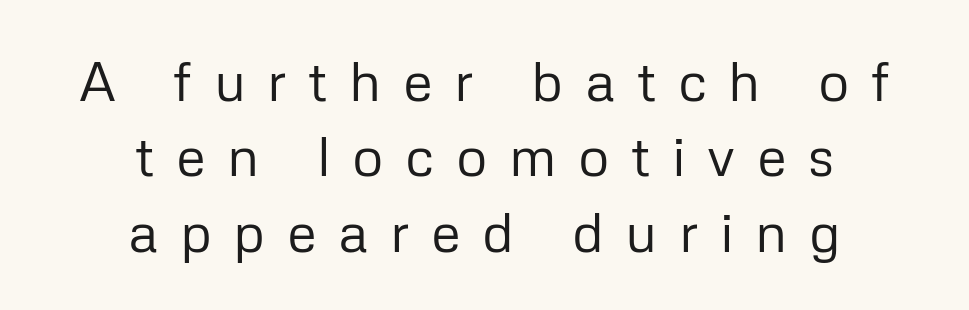
Q: Is the text bold? A: No.
Q: Is the text italic (slanted)? A: No, it is upright.
Q: Is the typeface a serif or a sans-serif typeface? A: Sans-serif.
Q: Is the text underlined? A: No.
Q: How is the paragraph aligned? A: Centered.
Q: Is the spacing between letters normal or unusually wide? A: Unusually wide.
Q: Is the spacing between lines tight, normal or loose? A: Normal.
Q: Width (condensed, normal, or wide)? A: Normal.
Q: Stroke contrast? A: Low.
Q: x-height? A: Medium.
Q: Monospaced? A: No.
